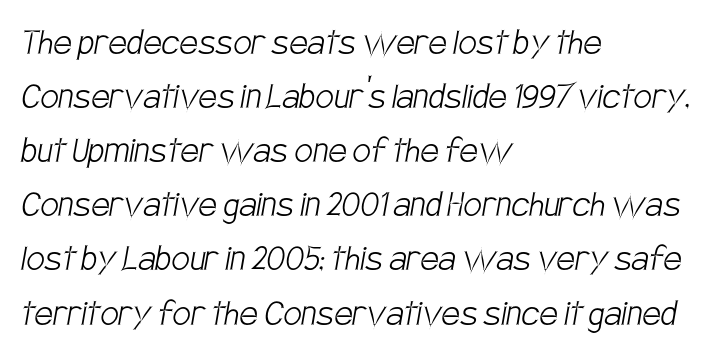
Q: Is the text bold? A: No.
Q: Is the typeface a serif or a sans-serif typeface? A: Sans-serif.
Q: Is the text underlined? A: No.
Q: How is the paragraph aligned? A: Left-aligned.
Q: Is the spacing between letters normal or unusually wide? A: Normal.
Q: Is the spacing between lines tight, normal or loose? A: Normal.
Q: Width (condensed, normal, or wide)? A: Condensed.
Q: Stroke contrast? A: Low.
Q: x-height? A: Large.
Q: Monospaced? A: No.
